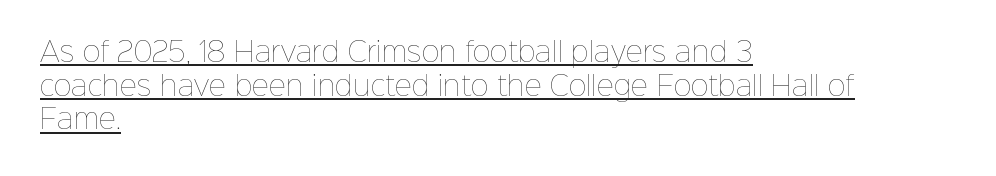
The image shows 27 px text type, upright; set left-aligned, normal line spacing (1.25x), normal letter spacing, underlined.
